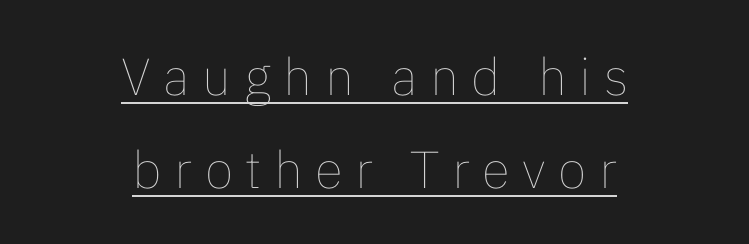
The image shows 52 px thin type, upright; set centered, line spacing 1.78x, unusually wide letter spacing (+0.24 em), underlined; low stroke contrast and a medium x-height.
